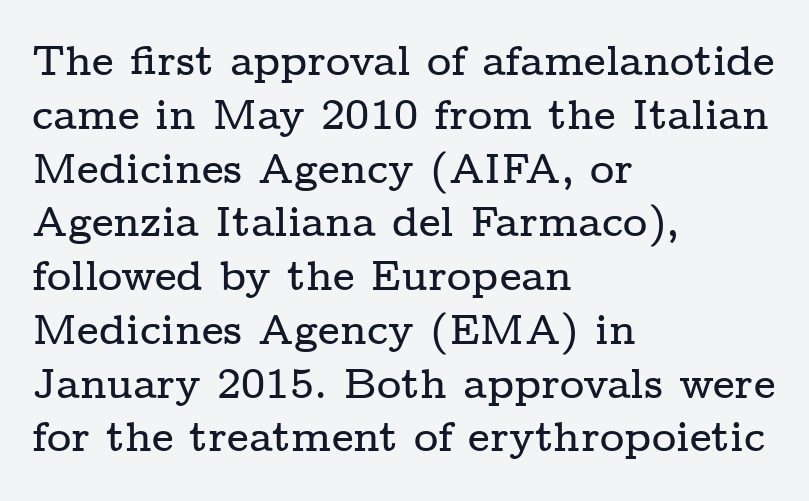
Q: Is the text italic (slanted)? A: No, it is upright.
Q: Is the typeface a serif or a sans-serif typeface? A: Serif.
Q: Is the text underlined? A: No.
Q: How is the paragraph aligned? A: Left-aligned.
Q: Is the spacing between letters normal or unusually wide? A: Normal.
Q: Is the spacing between lines tight, normal or loose? A: Normal.
Q: Width (condensed, normal, or wide)? A: Wide.
Q: Stroke contrast? A: Low.
Q: x-height? A: Medium.
Q: Monospaced? A: No.
